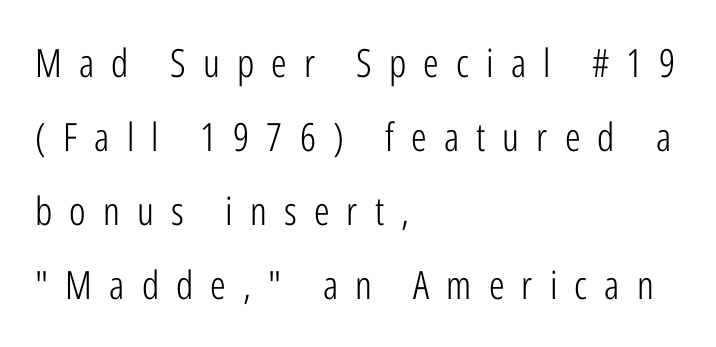
Q: Is the text bold? A: No.
Q: Is the text italic (slanted)? A: No, it is upright.
Q: Is the typeface a serif or a sans-serif typeface? A: Sans-serif.
Q: Is the text underlined? A: No.
Q: How is the paragraph aligned? A: Left-aligned.
Q: Is the spacing between letters normal or unusually wide? A: Unusually wide.
Q: Is the spacing between lines tight, normal or loose? A: Loose.
Q: Width (condensed, normal, or wide)? A: Condensed.
Q: Stroke contrast? A: Low.
Q: x-height? A: Medium.
Q: Monospaced? A: No.
